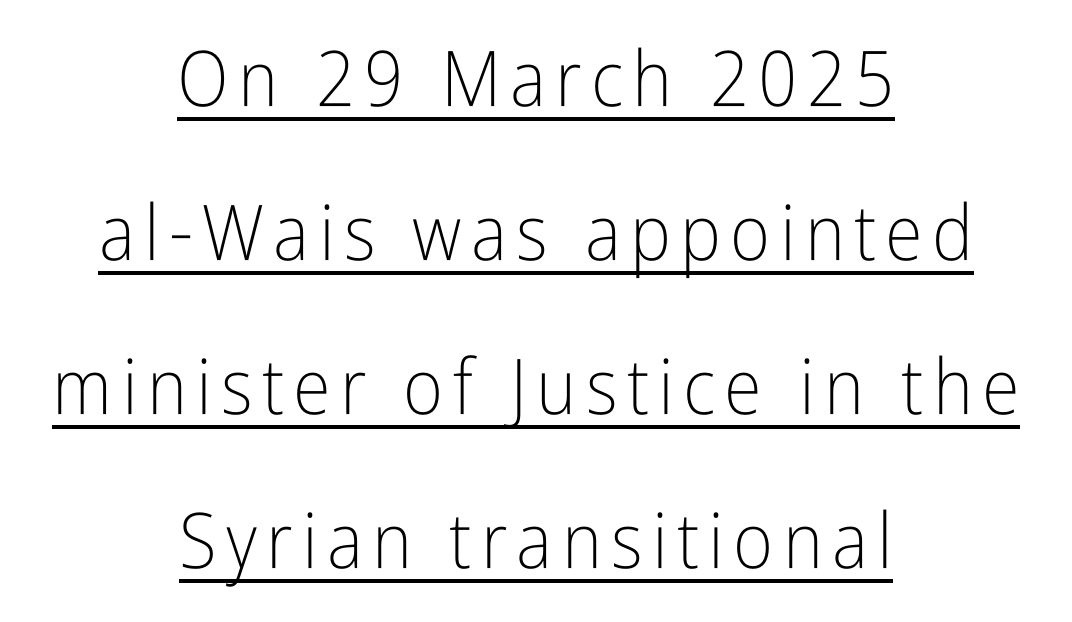
The image shows 77 px light, condensed sans-serif type, upright; set centered, loose line spacing (2.0x), underlined; low stroke contrast and a medium x-height.
